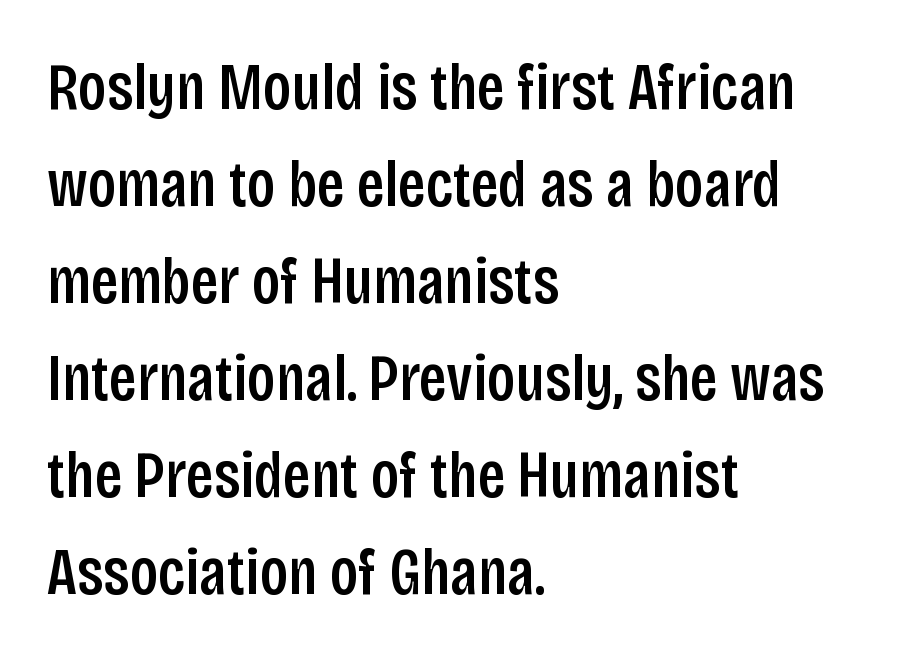
The image shows 66 px condensed sans-serif type, upright; set left-aligned, normal line spacing (1.47x), normal letter spacing, not underlined; low stroke contrast and a large x-height.
